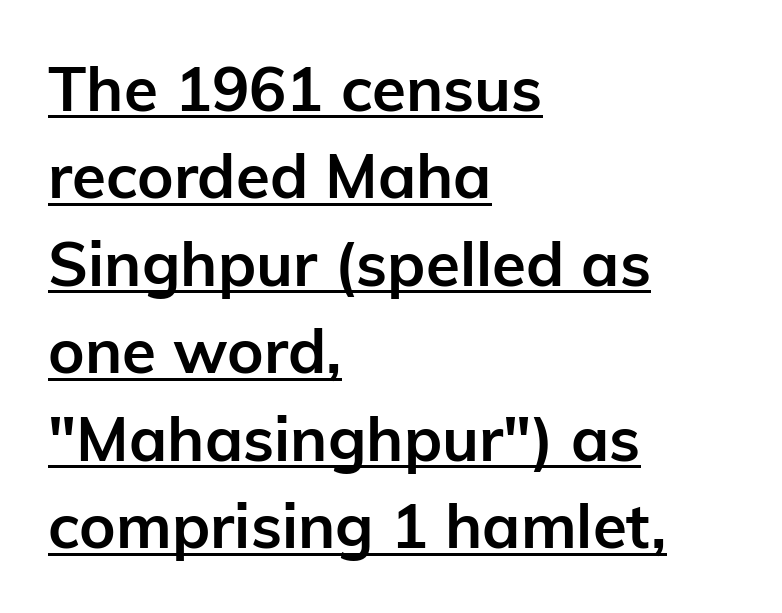
{"serif": "no", "italic": "no", "bold": "yes", "weight": "semibold", "width": "normal", "stroke_contrast": "low", "x_height": "medium", "monospaced": "no", "underline": "yes", "align": "left", "line_spacing": "normal", "line_spacing_ratio": 1.41, "letter_spacing": "normal", "letter_spacing_em": 0.0, "glyph_px": 62}
